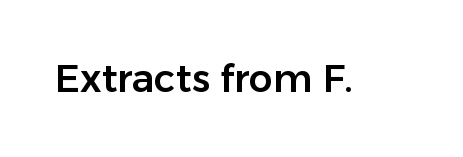
The image shows 38 px sans-serif type, upright; set normal letter spacing, not underlined; low stroke contrast and a medium x-height.
